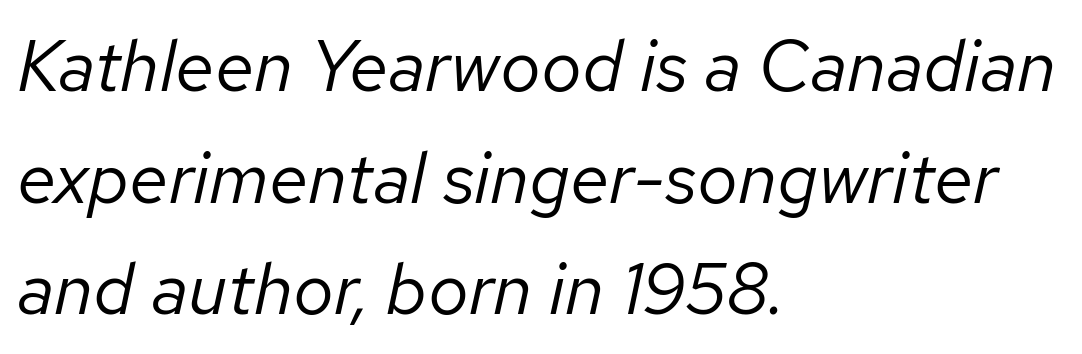
{"italic": "yes", "lean": "right", "slant_degrees": 12, "bold": "no", "weight": "regular", "width": "normal", "stroke_contrast": "low", "x_height": "medium", "monospaced": "no", "underline": "no", "align": "left", "line_spacing": "normal", "line_spacing_ratio": 1.55, "letter_spacing": "normal", "letter_spacing_em": 0.0, "glyph_px": 72}
